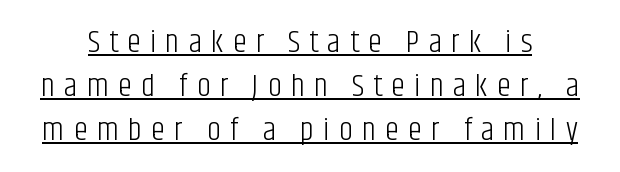
{"serif": "no", "italic": "no", "bold": "no", "weight": "light", "width": "condensed", "stroke_contrast": "low", "x_height": "large", "monospaced": "no", "underline": "yes", "line_spacing": "normal", "line_spacing_ratio": 1.38, "letter_spacing": "wide", "letter_spacing_em": 0.28, "glyph_px": 32}
